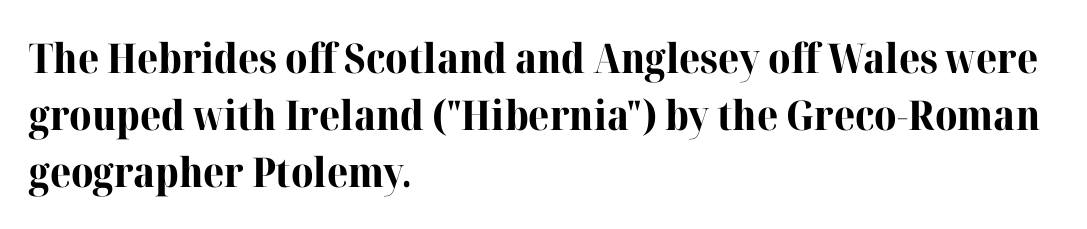
{"serif": "yes", "italic": "no", "bold": "yes", "weight": "bold", "width": "normal", "stroke_contrast": "high", "x_height": "medium", "monospaced": "no", "underline": "no", "align": "left", "line_spacing": "normal", "line_spacing_ratio": 1.39, "letter_spacing": "normal", "letter_spacing_em": 0.0, "glyph_px": 41}
